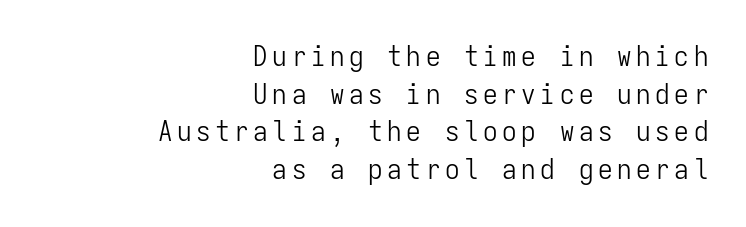
{"serif": "no", "italic": "no", "bold": "no", "weight": "light", "width": "condensed", "stroke_contrast": "low", "x_height": "medium", "monospaced": "yes", "underline": "no", "align": "right", "line_spacing": "normal", "line_spacing_ratio": 1.3, "glyph_px": 29}
